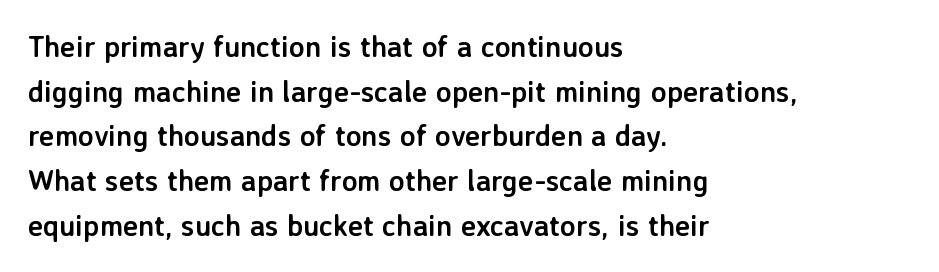
{"serif": "no", "italic": "no", "bold": "yes", "weight": "semibold", "width": "normal", "stroke_contrast": "low", "x_height": "medium", "monospaced": "no", "underline": "no", "align": "left", "line_spacing": "normal", "line_spacing_ratio": 1.54, "letter_spacing": "normal", "letter_spacing_em": 0.0, "glyph_px": 29}
